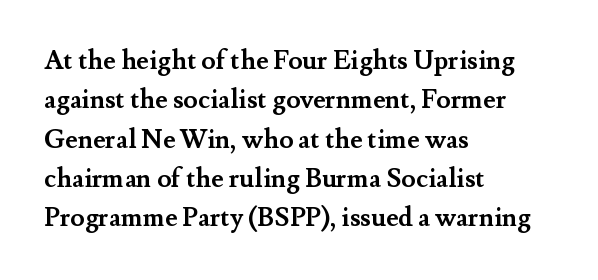
Q: Is the text bold? A: Yes.
Q: Is the text italic (slanted)? A: No, it is upright.
Q: Is the text underlined? A: No.
Q: How is the paragraph aligned? A: Left-aligned.
Q: Is the spacing between letters normal or unusually wide? A: Normal.
Q: Is the spacing between lines tight, normal or loose? A: Normal.
